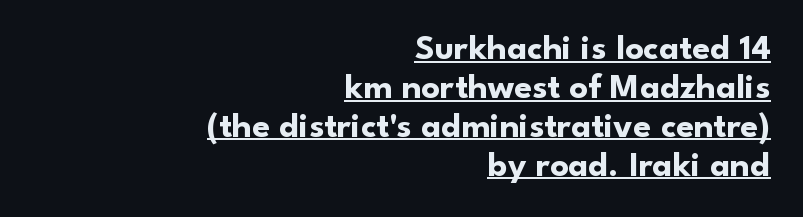
The glyphs in this specimen are sans serif. A continuous stroke trails under the words, as in a hyperlink. Its strokes are broad and dark, the hallmark of bold type. The font's upright variant was chosen for this text. Compared with typical paragraphs, the rows here are closer together. This sample is right-justified, so line beginnings fall wherever the words allow.
